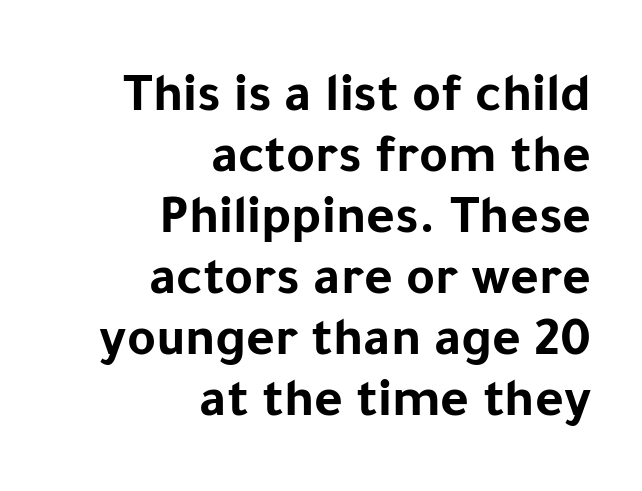
{"serif": "no", "italic": "no", "bold": "yes", "weight": "bold", "width": "normal", "stroke_contrast": "low", "x_height": "medium", "monospaced": "no", "underline": "no", "align": "right", "line_spacing": "tight", "line_spacing_ratio": 1.11, "letter_spacing": "normal", "letter_spacing_em": 0.0, "glyph_px": 55}
